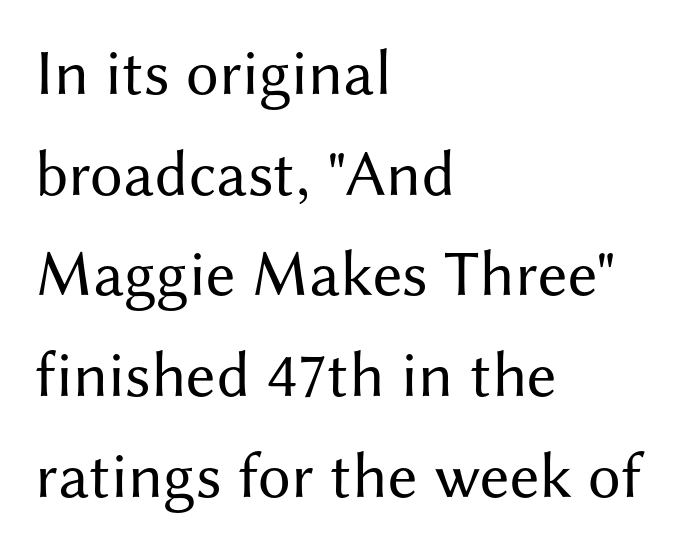
{"serif": "no", "italic": "no", "bold": "no", "weight": "regular", "width": "normal", "stroke_contrast": "medium", "x_height": "medium", "monospaced": "no", "underline": "no", "align": "left", "line_spacing": "normal", "line_spacing_ratio": 1.55, "letter_spacing": "normal", "letter_spacing_em": 0.0, "glyph_px": 65}
